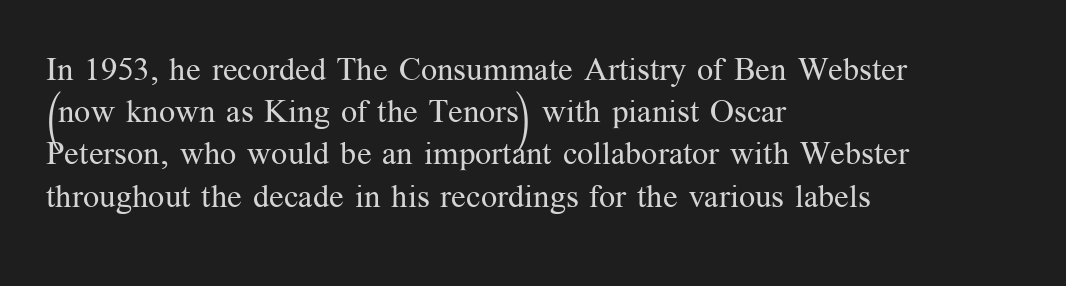
These lines are composed in type with serifs. Short and long lines alike share a common starting point at left. The font's upright variant was chosen for this text. Each new line begins a customary step beneath the previous one.
